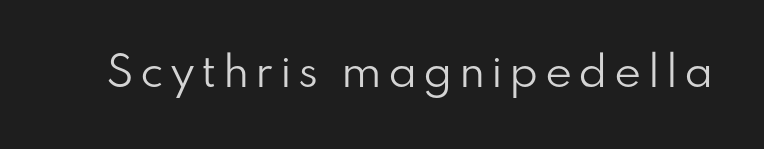
The image shows 41 px regular-weight sans-serif type, upright; set not underlined; low stroke contrast and a small x-height.
